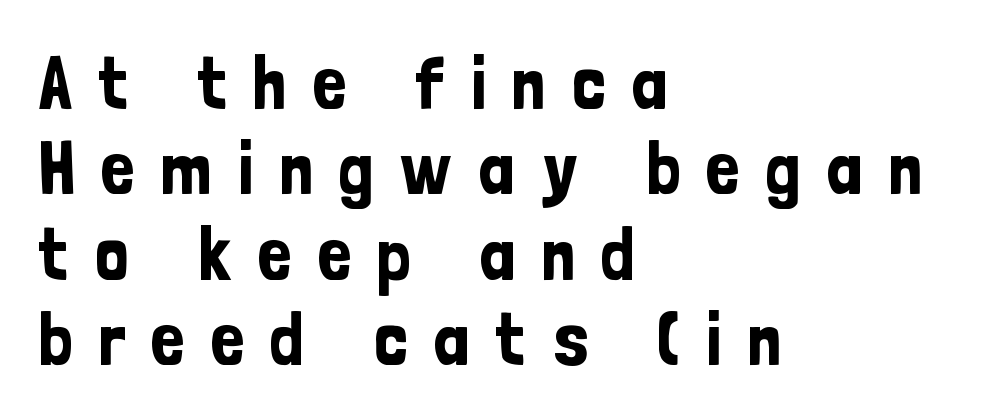
Compared with typical paragraphs, the rows here are closer together. Casual observation: everything's shoved over to the left. The specimen reads as upright at a glance. No word sits above an underline. Each letter keeps its own natural width here, so spacing adapts to shape.
